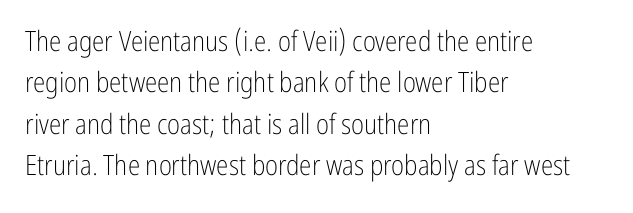
Q: Is the text bold? A: No.
Q: Is the text italic (slanted)? A: No, it is upright.
Q: Is the typeface a serif or a sans-serif typeface? A: Sans-serif.
Q: Is the text underlined? A: No.
Q: How is the paragraph aligned? A: Left-aligned.
Q: Is the spacing between letters normal or unusually wide? A: Normal.
Q: Is the spacing between lines tight, normal or loose? A: Normal.
Q: Width (condensed, normal, or wide)? A: Condensed.
Q: Stroke contrast? A: Low.
Q: x-height? A: Medium.
Q: Monospaced? A: No.
